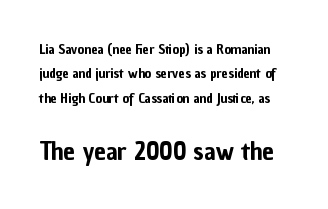
The image shows 26 px text type, upright; set line spacing 1.75x, normal letter spacing, not underlined; the second (bottom) block is 1.86x larger.
